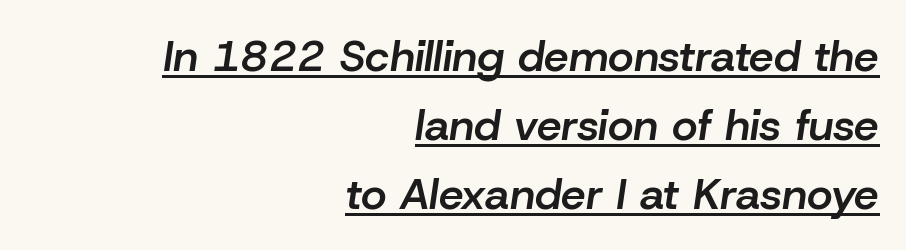
Students, note that the glyphs here touch the page at normal intervals. This sample uses an oblique cut, with every glyph tilted off the vertical. Glance below the letters and you will spot a drawn line. The rendering anchors every line to the right-hand side.
